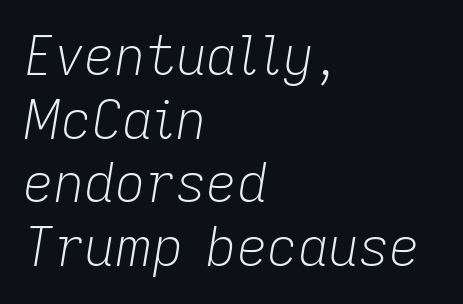
Q: Is the text bold? A: No.
Q: Is the text italic (slanted)? A: Yes, it leans right by about 9 degrees.
Q: Is the text underlined? A: No.
Q: How is the paragraph aligned? A: Left-aligned.
Q: Is the spacing between letters normal or unusually wide? A: Normal.
Q: Width (condensed, normal, or wide)? A: Normal.
Q: Stroke contrast? A: Low.
Q: x-height? A: Medium.
Q: Monospaced? A: No.
